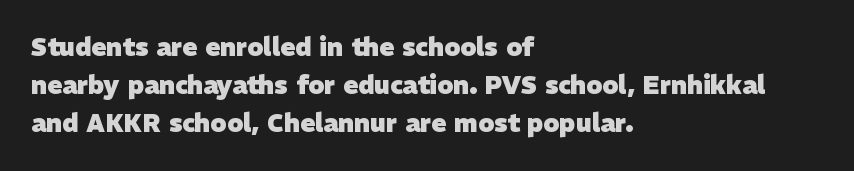
The typesetting leans heavy: a genuine bold. The ragged edge is on the right, which tells us the setting is flush left. Nobody touched the tracking dial on this one. Descenders hang freely into open space. How would I describe the line gaps? Plain and ordinary.
